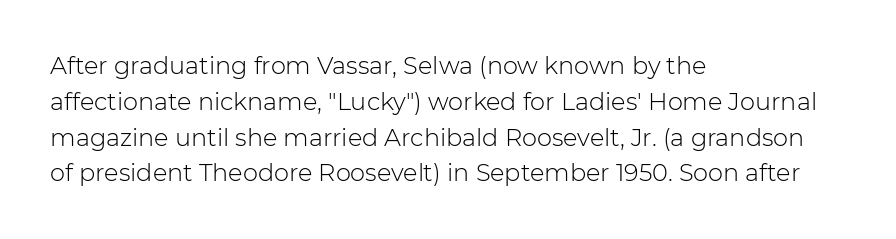
{"italic": "no", "bold": "no", "underline": "no", "align": "left", "line_spacing": "normal", "line_spacing_ratio": 1.49, "letter_spacing": "normal", "letter_spacing_em": 0.0, "glyph_px": 24}
